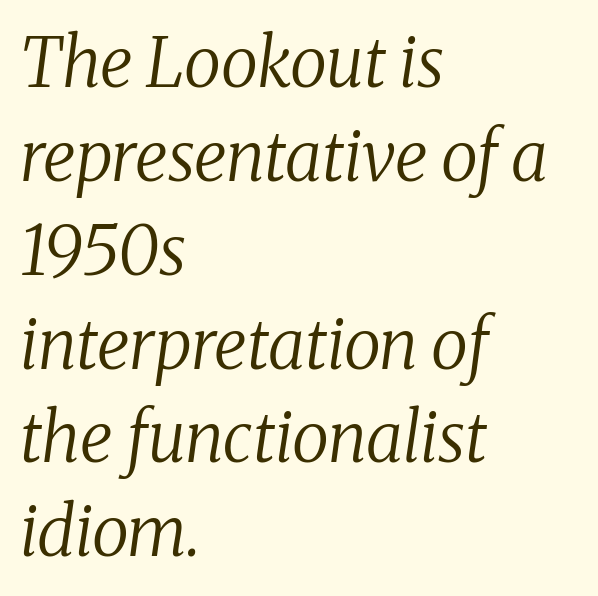
The image shows 68 px regular-weight serif type, italic (leaning right); set left-aligned, normal line spacing (1.38x), normal letter spacing, not underlined; medium stroke contrast and a medium x-height.
